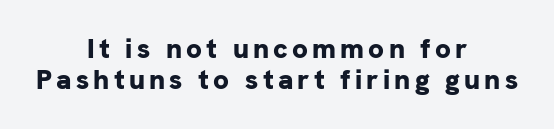
Q: Is the text bold? A: Yes.
Q: Is the text italic (slanted)? A: No, it is upright.
Q: Is the typeface a serif or a sans-serif typeface? A: Sans-serif.
Q: Is the text underlined? A: No.
Q: How is the paragraph aligned? A: Centered.
Q: Is the spacing between lines tight, normal or loose? A: Tight.
Q: Width (condensed, normal, or wide)? A: Normal.
Q: Stroke contrast? A: Low.
Q: x-height? A: Medium.
Q: Monospaced? A: No.
